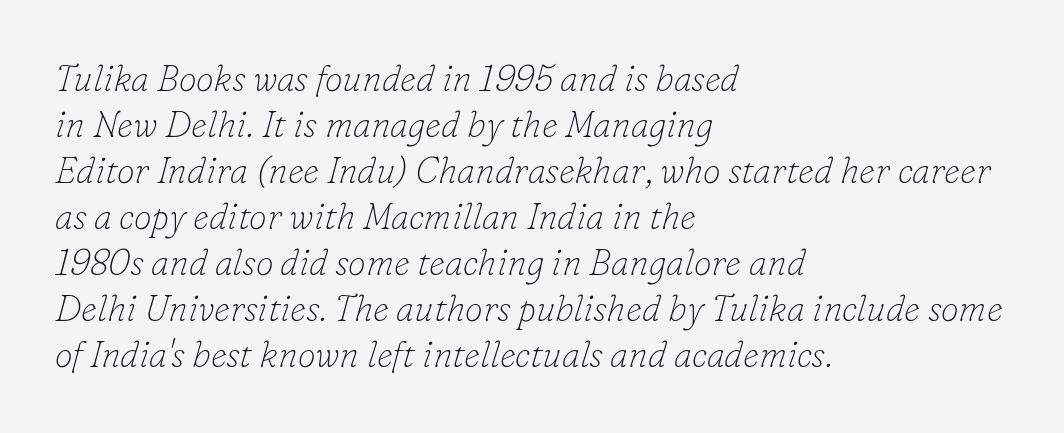
The image shows 36 px thin serif type, italic (leaning right); set left-aligned, normal line spacing (1.28x), normal letter spacing, not underlined; low stroke contrast and a small x-height.
